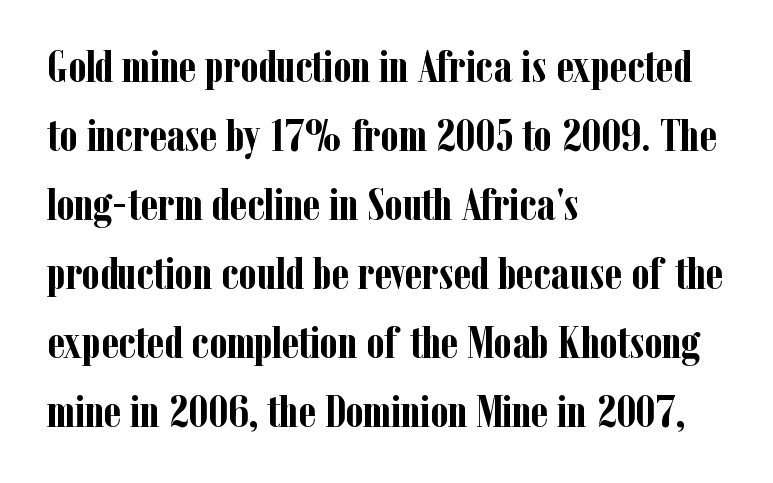
The image shows 46 px semibold, condensed serif type, upright; set left-aligned, normal line spacing (1.5x), normal letter spacing, not underlined; low stroke contrast and a medium x-height.
